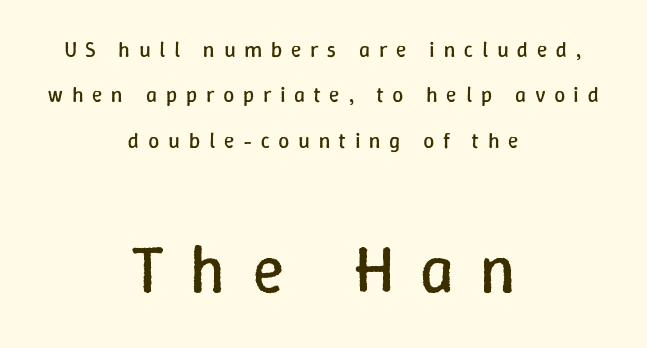
Every character sits straight up, as roman type does. The designer gave the closing block more size than the opening block. The passage shown stacks its lines with a broad gap. Weight: in the light-to-regular range. Someone cranked the tracking dial way up on this one.
